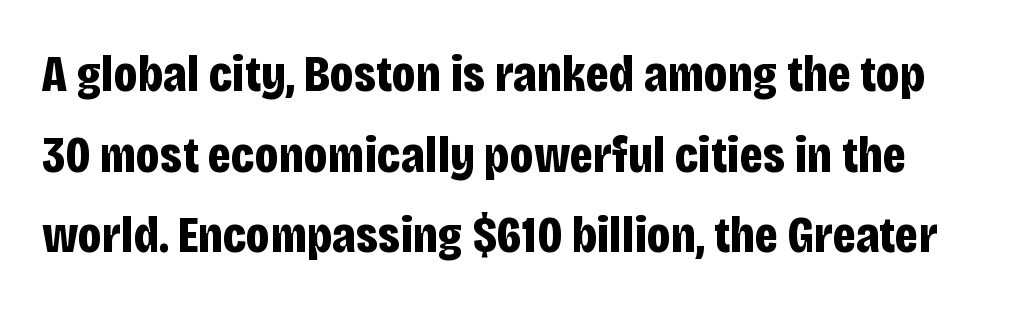
Q: Is the text bold? A: Yes.
Q: Is the text italic (slanted)? A: No, it is upright.
Q: Is the typeface a serif or a sans-serif typeface? A: Sans-serif.
Q: Is the text underlined? A: No.
Q: Is the spacing between letters normal or unusually wide? A: Normal.
Q: Is the spacing between lines tight, normal or loose? A: Normal.
Q: Width (condensed, normal, or wide)? A: Condensed.
Q: Stroke contrast? A: Low.
Q: x-height? A: Large.
Q: Monospaced? A: No.
